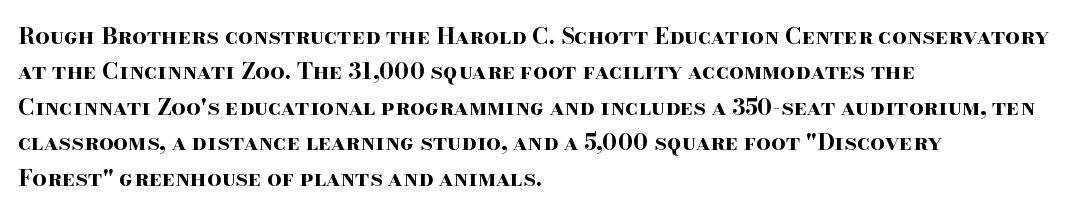
The image shows 23 px bold type, upright; set left-aligned, normal line spacing (1.54x), normal letter spacing, not underlined.
